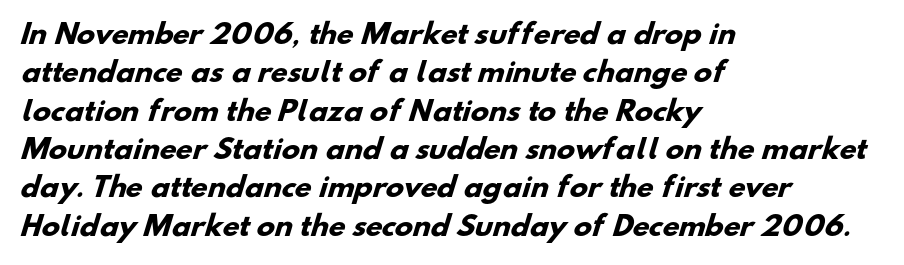
Q: Is the text bold? A: Yes.
Q: Is the text underlined? A: No.
Q: How is the paragraph aligned? A: Left-aligned.
Q: Is the spacing between letters normal or unusually wide? A: Normal.
Q: Is the spacing between lines tight, normal or loose? A: Normal.
